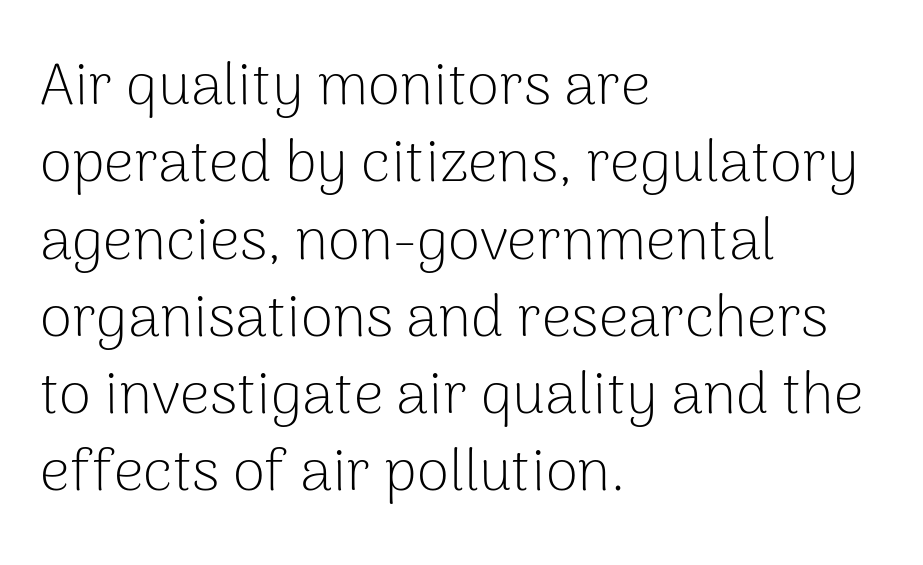
The image shows 59 px light sans-serif type, upright; set left-aligned, normal line spacing (1.31x), normal letter spacing, not underlined; low stroke contrast and a medium x-height.
